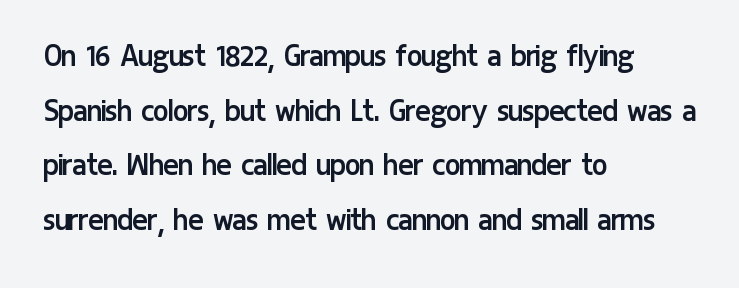
Underlining? Definitely not there. Is this a sans? Yes — the strokes have no serifs. The face looks like a standard text weight, possibly lighter. The passage shown is typed in a proportional face where columns would drift. Rendered with straight, roman letterforms.
